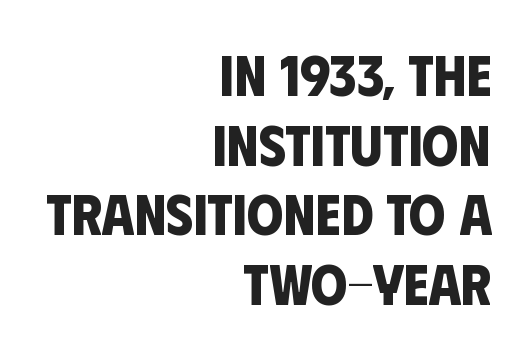
The image shows 58 px bold, condensed sans-serif type; set right-aligned, line spacing 1.2x, normal letter spacing, not underlined; low stroke contrast and a large x-height.
